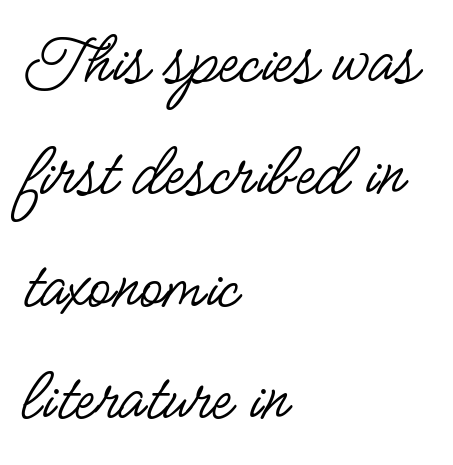
The image shows 75 px regular-weight, condensed sans-serif type; set left-aligned, normal line spacing (1.5x), normal letter spacing, not underlined; low stroke contrast and a small x-height.
